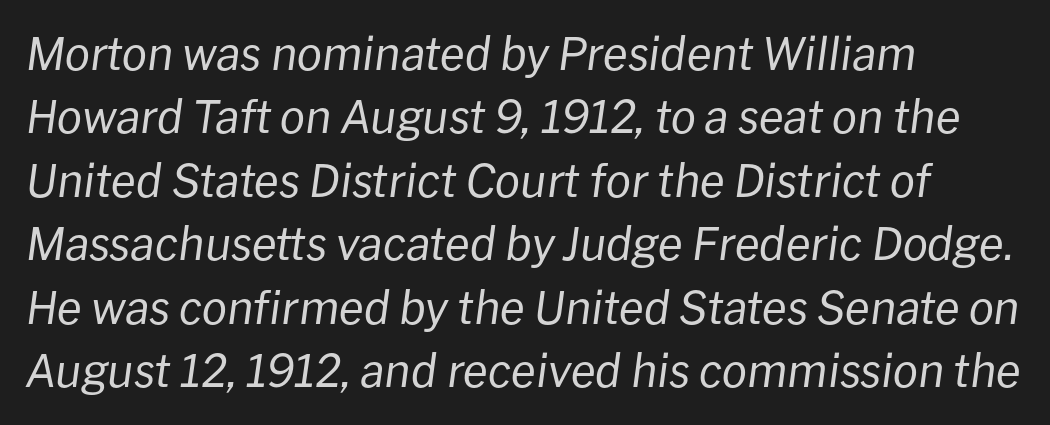
{"italic": "yes", "lean": "right", "slant_degrees": 8, "bold": "no", "weight": "regular", "width": "normal", "stroke_contrast": "low", "x_height": "medium", "monospaced": "no", "underline": "no", "align": "left", "line_spacing": "normal", "line_spacing_ratio": 1.41, "letter_spacing": "normal", "letter_spacing_em": 0.0, "glyph_px": 45}
